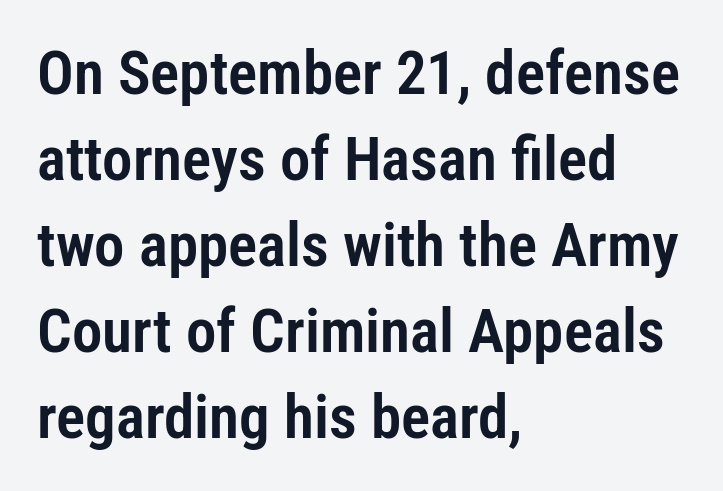
Q: Is the text italic (slanted)? A: No, it is upright.
Q: Is the typeface a serif or a sans-serif typeface? A: Sans-serif.
Q: Is the text underlined? A: No.
Q: How is the paragraph aligned? A: Left-aligned.
Q: Is the spacing between letters normal or unusually wide? A: Normal.
Q: Is the spacing between lines tight, normal or loose? A: Normal.
Q: Width (condensed, normal, or wide)? A: Condensed.
Q: Stroke contrast? A: Low.
Q: x-height? A: Medium.
Q: Monospaced? A: No.
